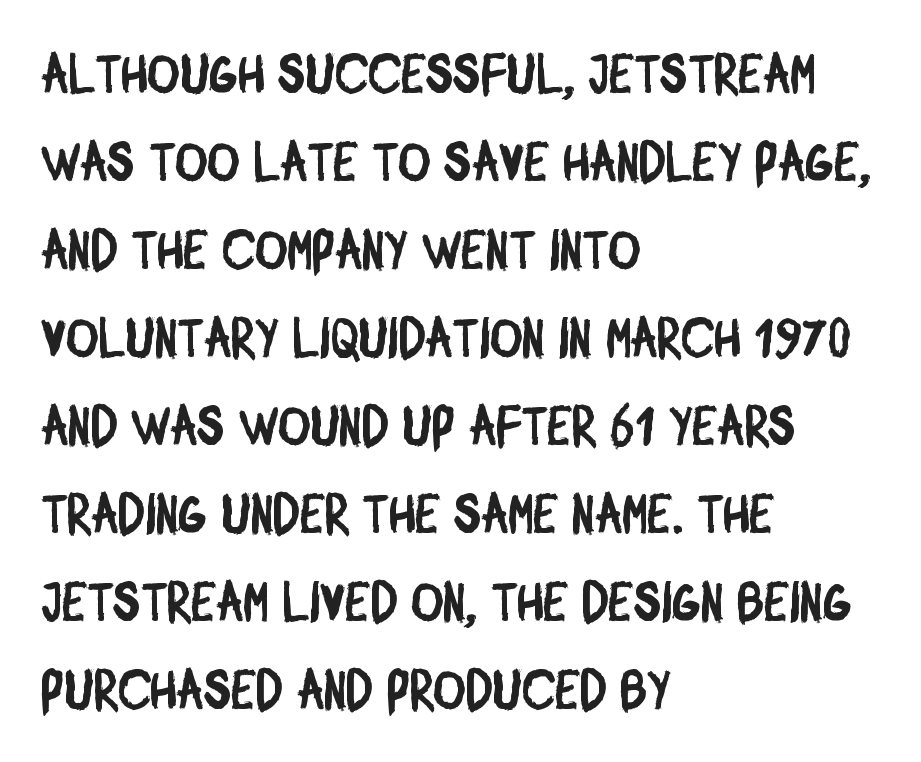
The line texture is even and compact thanks to regular tracking. A classic flush-left, rag-right setting is used for this passage. The letters advance in unequal steps, a hallmark of proportional type. Underlining? Definitely not there.
